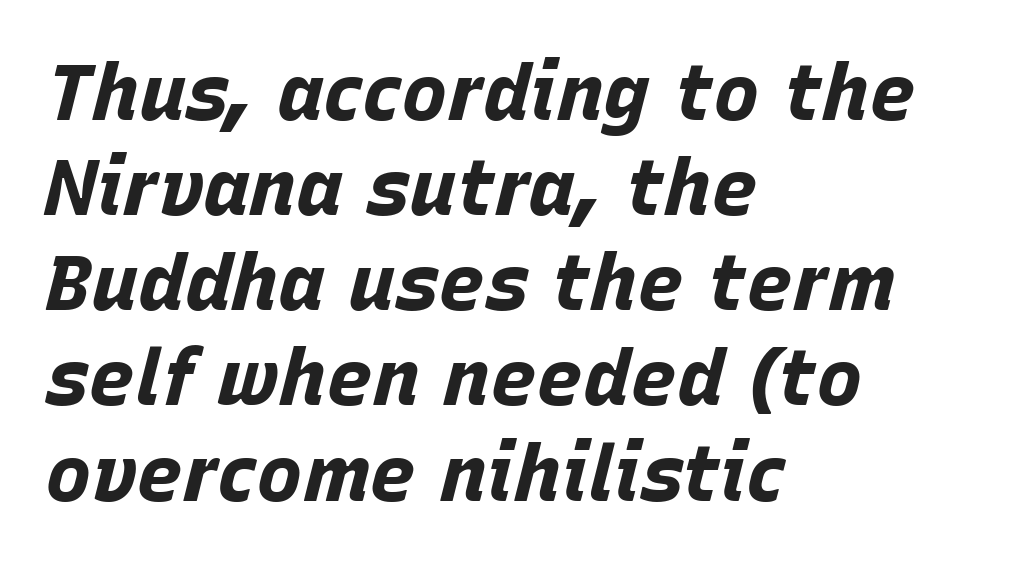
The image shows 78 px bold type, italic (leaning right); set left-aligned, line spacing 1.22x, normal letter spacing, not underlined; low stroke contrast and a large x-height.
